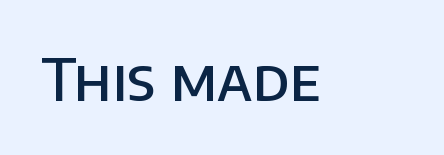
Q: Is the text bold? A: Semi-bold.
Q: Is the text italic (slanted)? A: No, it is upright.
Q: Is the typeface a serif or a sans-serif typeface? A: Sans-serif.
Q: Is the text underlined? A: No.
Q: Is the spacing between letters normal or unusually wide? A: Normal.
Q: Width (condensed, normal, or wide)? A: Normal.
Q: Stroke contrast? A: Low.
Q: x-height? A: Large.
Q: Monospaced? A: No.
